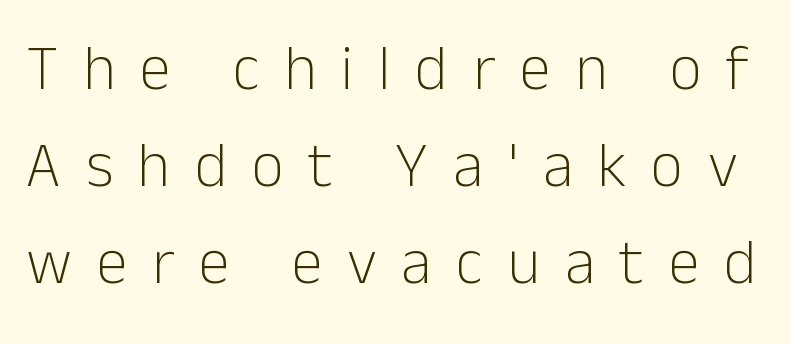
The image shows 63 px light sans-serif type, upright; set normal line spacing (1.54x), unusually wide letter spacing (+0.39 em), not underlined; low stroke contrast and a medium x-height.
